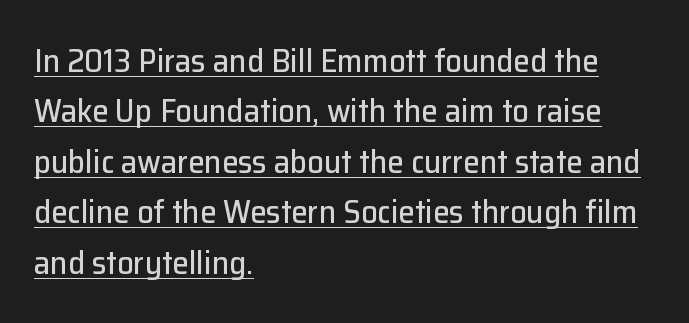
Q: Is the text italic (slanted)? A: No, it is upright.
Q: Is the typeface a serif or a sans-serif typeface? A: Sans-serif.
Q: Is the text underlined? A: Yes.
Q: How is the paragraph aligned? A: Left-aligned.
Q: Is the spacing between letters normal or unusually wide? A: Normal.
Q: Is the spacing between lines tight, normal or loose? A: Normal.
Q: Width (condensed, normal, or wide)? A: Normal.
Q: Stroke contrast? A: Low.
Q: x-height? A: Medium.
Q: Monospaced? A: No.
